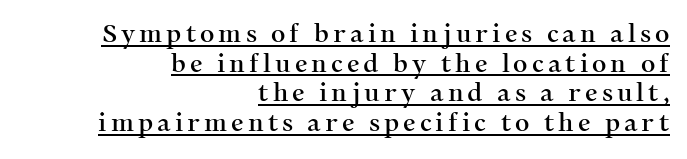
The image shows 25 px text type, upright; set right-aligned, line spacing 1.19x, underlined.
